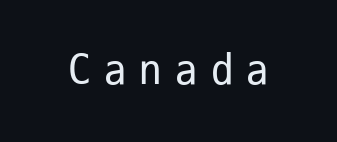
{"serif": "no", "italic": "no", "bold": "no", "weight": "regular", "width": "condensed", "stroke_contrast": "low", "x_height": "medium", "monospaced": "yes", "underline": "no", "letter_spacing": "wide", "letter_spacing_em": 0.29, "glyph_px": 45}
